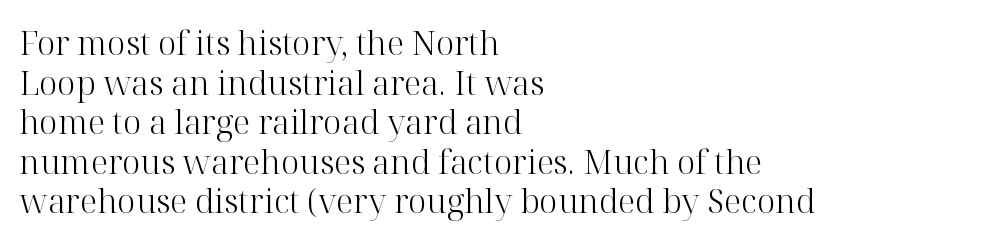
The zone under the glyphs is completely vacant. Does the lettering tilt? It doesn't — this is upright. In terms of letterspacing, this is plain default setting. This sample uses a serif face.
